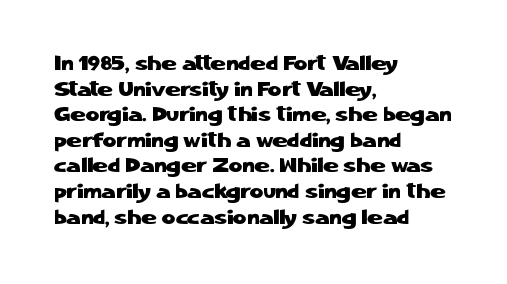
{"italic": "no", "underline": "no", "align": "left", "line_spacing_ratio": 1.22, "letter_spacing": "normal", "letter_spacing_em": 0.0, "glyph_px": 21}
